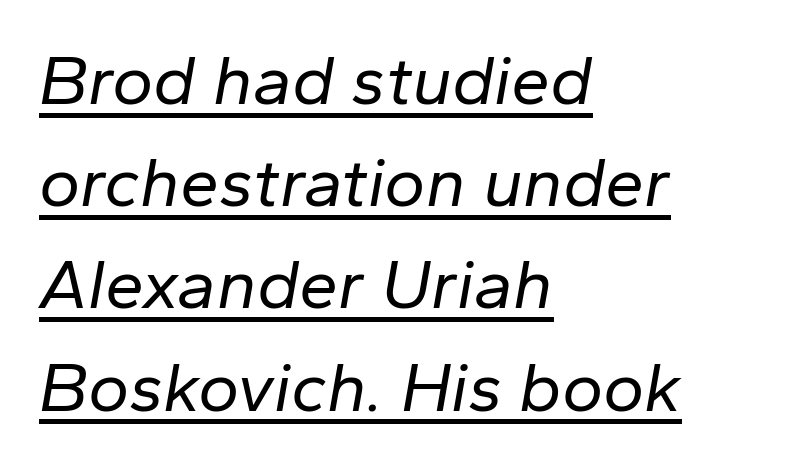
Q: Is the text bold? A: No.
Q: Is the text italic (slanted)? A: Yes, it leans right by about 10 degrees.
Q: Is the text underlined? A: Yes.
Q: How is the paragraph aligned? A: Left-aligned.
Q: Is the spacing between letters normal or unusually wide? A: Normal.
Q: Is the spacing between lines tight, normal or loose? A: Normal.
Q: Width (condensed, normal, or wide)? A: Normal.
Q: Stroke contrast? A: Low.
Q: x-height? A: Medium.
Q: Monospaced? A: No.
